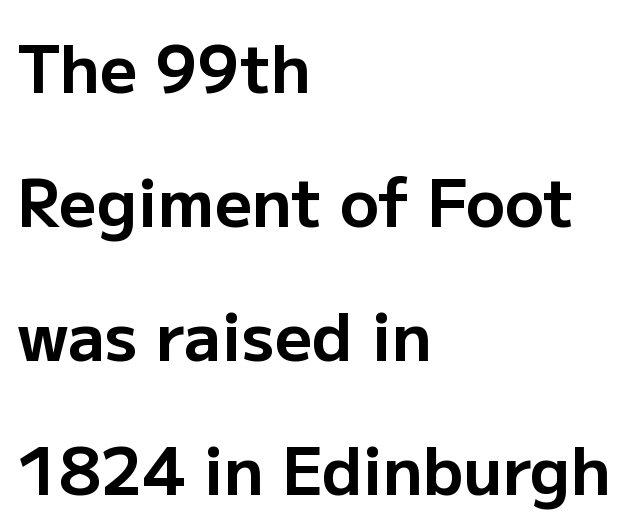
{"serif": "no", "italic": "no", "bold": "yes", "weight": "bold", "width": "normal", "stroke_contrast": "low", "x_height": "medium", "monospaced": "no", "underline": "no", "align": "left", "line_spacing": "loose", "line_spacing_ratio": 2.06, "letter_spacing": "normal", "letter_spacing_em": 0.0, "glyph_px": 65}
